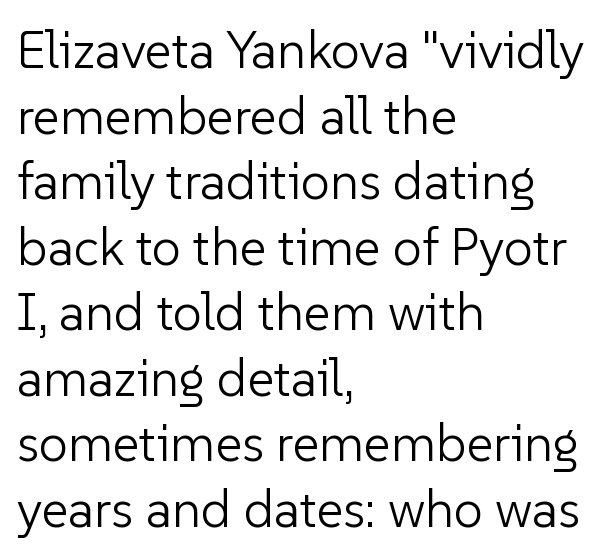
Q: Is the text bold? A: No.
Q: Is the text italic (slanted)? A: No, it is upright.
Q: Is the typeface a serif or a sans-serif typeface? A: Sans-serif.
Q: Is the text underlined? A: No.
Q: How is the paragraph aligned? A: Left-aligned.
Q: Is the spacing between letters normal or unusually wide? A: Normal.
Q: Is the spacing between lines tight, normal or loose? A: Normal.
Q: Width (condensed, normal, or wide)? A: Normal.
Q: Stroke contrast? A: Low.
Q: x-height? A: Medium.
Q: Monospaced? A: No.
